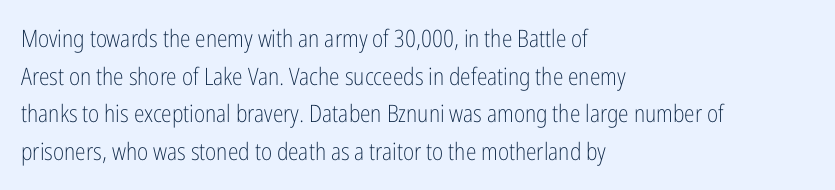
The setting favours the left margin, as ordinary paragraphs usually do. The face looks like a standard text weight, possibly lighter. Each row of text sits above clean, open space. Posture: straight, roman, zero tilt.
